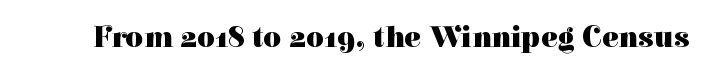
{"serif": "yes", "italic": "no", "bold": "yes", "weight": "heavy", "width": "normal", "stroke_contrast": "high", "x_height": "medium", "monospaced": "no", "underline": "no", "letter_spacing": "normal", "letter_spacing_em": 0.0, "glyph_px": 31}
